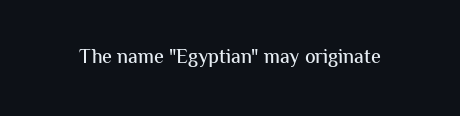
Q: Is the text italic (slanted)? A: No, it is upright.
Q: Is the text underlined? A: No.
Q: Is the spacing between letters normal or unusually wide? A: Normal.
